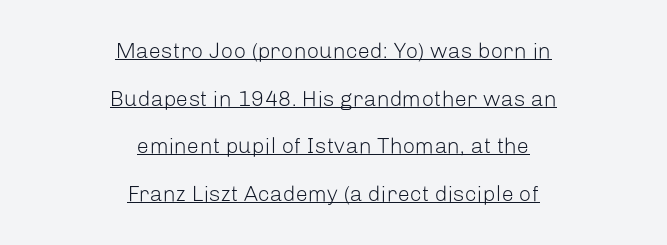
{"italic": "no", "bold": "no", "underline": "yes", "align": "center", "line_spacing": "loose", "line_spacing_ratio": 2.17, "letter_spacing": "normal", "letter_spacing_em": 0.0, "glyph_px": 22}
